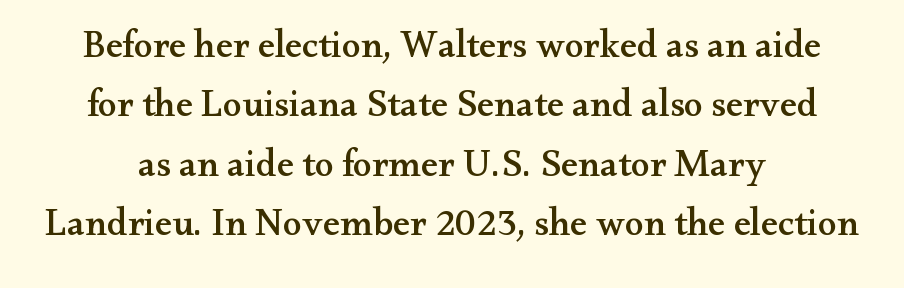
The type sits square on the baseline with zero lean. Students, observe: this is what conventionally led text looks like. The gaps between neighbouring characters are ordinary and unremarkable. Words float on clear page, feet unadorned. A typesetter would call this proportional, since set widths differ per character. The passage shown is typeset with a serif family.
